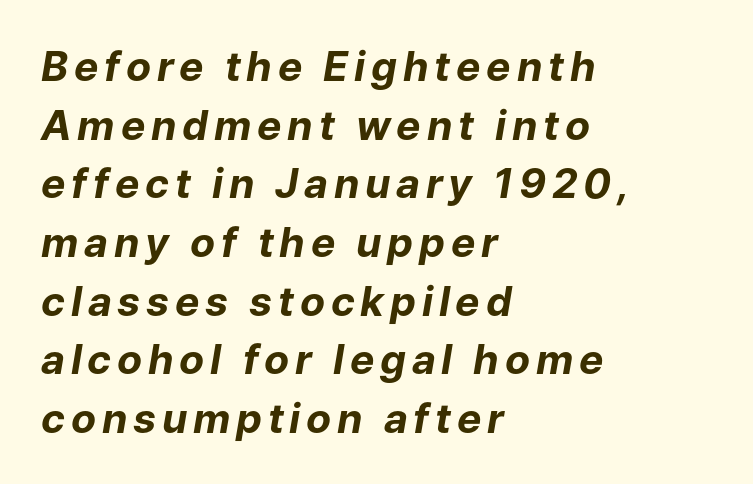
Q: Is the text bold? A: Yes.
Q: Is the text italic (slanted)? A: Yes, it leans right by about 9 degrees.
Q: Is the text underlined? A: No.
Q: How is the paragraph aligned? A: Left-aligned.
Q: Is the spacing between lines tight, normal or loose? A: Normal.
Q: Width (condensed, normal, or wide)? A: Normal.
Q: Stroke contrast? A: Low.
Q: x-height? A: Medium.
Q: Monospaced? A: No.
